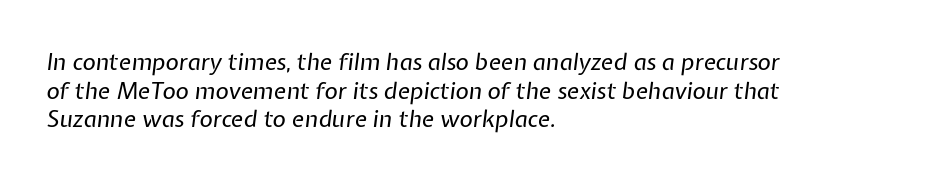
{"italic": "yes", "lean": "right", "slant_degrees": 7, "bold": "no", "underline": "no", "align": "left", "line_spacing_ratio": 1.24, "letter_spacing": "normal", "letter_spacing_em": 0.0, "glyph_px": 23}
